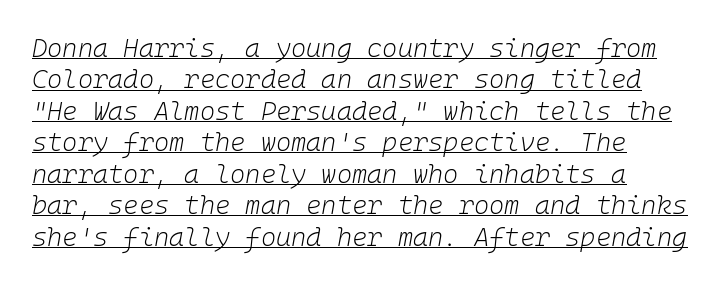
The image shows 26 px text type, italic (leaning right); set left-aligned, line spacing 1.21x, normal letter spacing, underlined.
